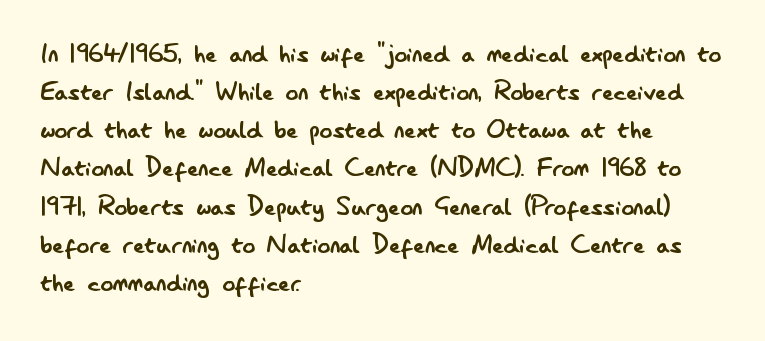
Q: Is the text bold? A: No.
Q: Is the text italic (slanted)? A: No, it is upright.
Q: Is the typeface a serif or a sans-serif typeface? A: Sans-serif.
Q: Is the text underlined? A: No.
Q: How is the paragraph aligned? A: Left-aligned.
Q: Is the spacing between letters normal or unusually wide? A: Normal.
Q: Width (condensed, normal, or wide)? A: Condensed.
Q: Stroke contrast? A: Low.
Q: x-height? A: Small.
Q: Monospaced? A: No.
